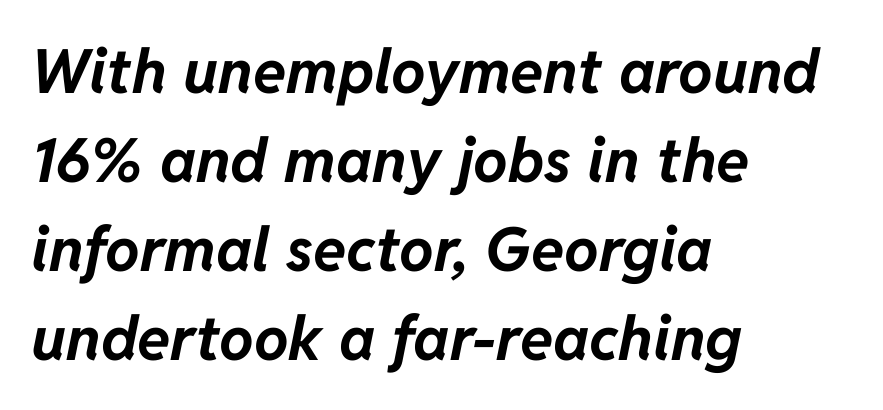
Q: Is the text bold? A: Yes.
Q: Is the text italic (slanted)? A: Yes, it leans right by about 11 degrees.
Q: Is the text underlined? A: No.
Q: How is the paragraph aligned? A: Left-aligned.
Q: Is the spacing between letters normal or unusually wide? A: Normal.
Q: Is the spacing between lines tight, normal or loose? A: Normal.
Q: Width (condensed, normal, or wide)? A: Normal.
Q: Stroke contrast? A: Low.
Q: x-height? A: Medium.
Q: Monospaced? A: No.
